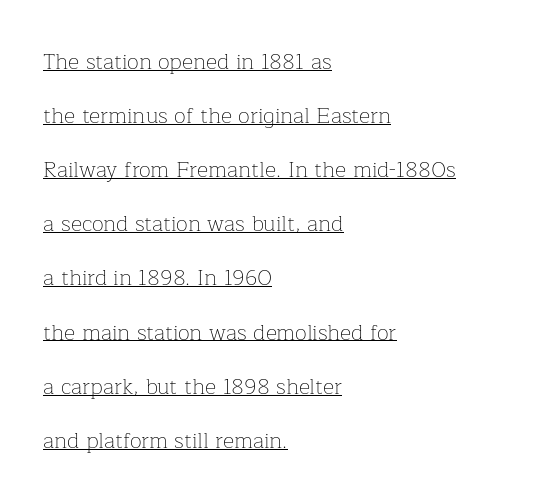
Q: Is the text bold? A: No.
Q: Is the text italic (slanted)? A: No, it is upright.
Q: Is the text underlined? A: Yes.
Q: How is the paragraph aligned? A: Left-aligned.
Q: Is the spacing between letters normal or unusually wide? A: Normal.
Q: Is the spacing between lines tight, normal or loose? A: Loose.
